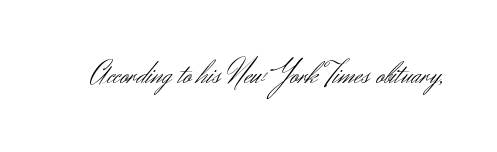
{"serif": "no", "bold": "no", "weight": "light", "width": "normal", "stroke_contrast": "medium", "x_height": "small", "monospaced": "no", "underline": "no", "letter_spacing": "normal", "letter_spacing_em": 0.0, "glyph_px": 32}
